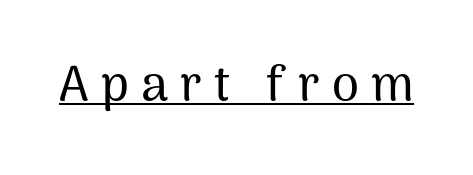
Q: Is the text italic (slanted)? A: No, it is upright.
Q: Is the typeface a serif or a sans-serif typeface? A: Sans-serif.
Q: Is the text underlined? A: Yes.
Q: Is the spacing between letters normal or unusually wide? A: Unusually wide.
Q: Width (condensed, normal, or wide)? A: Normal.
Q: Stroke contrast? A: Medium.
Q: x-height? A: Medium.
Q: Monospaced? A: No.
